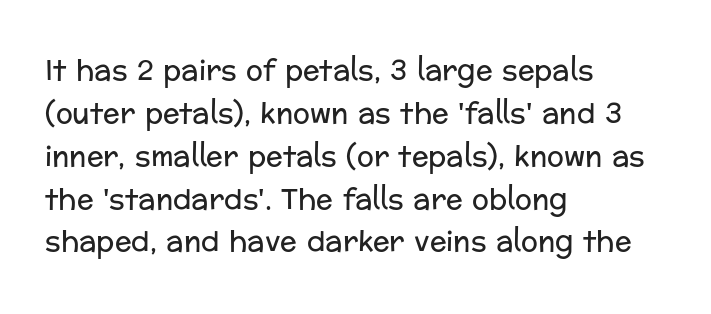
Is this a fixed-width face? No — the glyphs have proportional, varying widths. The specimen reads as upright at a glance. Notice how descenders clear the ascenders below comfortably — that's standard leading. The rendering anchors every line to the left-hand side. The letters look calm and open, with moderate or lighter stems. This rendering employs a face without finishing strokes, i.e., a sans-serif.
